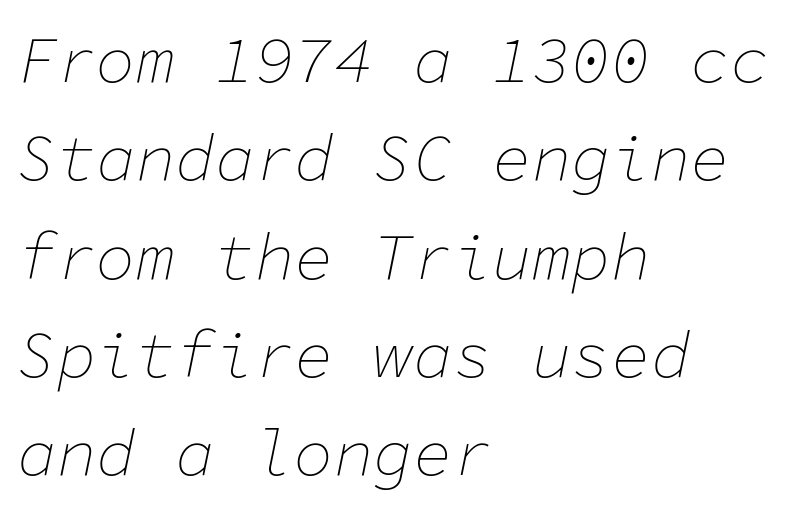
Q: Is the text bold? A: No.
Q: Is the text italic (slanted)? A: Yes, it leans right by about 11 degrees.
Q: Is the text underlined? A: No.
Q: How is the paragraph aligned? A: Left-aligned.
Q: Is the spacing between letters normal or unusually wide? A: Normal.
Q: Is the spacing between lines tight, normal or loose? A: Normal.
Q: Width (condensed, normal, or wide)? A: Normal.
Q: Stroke contrast? A: Low.
Q: x-height? A: Medium.
Q: Monospaced? A: Yes.
